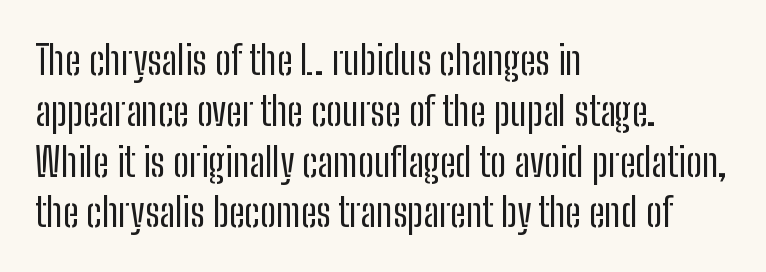
{"serif": "no", "italic": "no", "bold": "no", "weight": "regular", "width": "condensed", "stroke_contrast": "low", "x_height": "medium", "monospaced": "no", "underline": "no", "align": "left", "line_spacing": "normal", "line_spacing_ratio": 1.27, "letter_spacing": "normal", "letter_spacing_em": 0.0, "glyph_px": 40}
